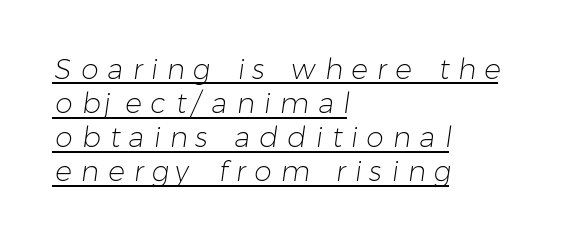
Is the letter spacing exaggerated? Yes — the characters are pushed far apart. Is this a fixed-width face? No — the glyphs have proportional, varying widths. This is sans-serif lettering, the kind often seen on screens and signage. The typesetting does not lean heavy: it is not bold. Is there an underline? Yes — a line sits under the letters.
